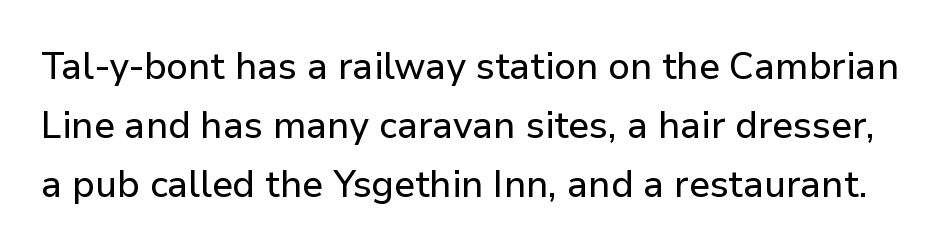
The image shows 37 px sans-serif type, upright; set normal line spacing (1.59x), normal letter spacing, not underlined; low stroke contrast and a medium x-height.
